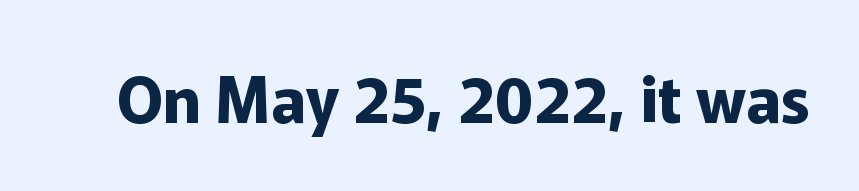
{"serif": "no", "italic": "no", "bold": "yes", "weight": "bold", "width": "normal", "stroke_contrast": "low", "x_height": "medium", "monospaced": "no", "underline": "no", "letter_spacing": "normal", "letter_spacing_em": 0.0, "glyph_px": 63}
